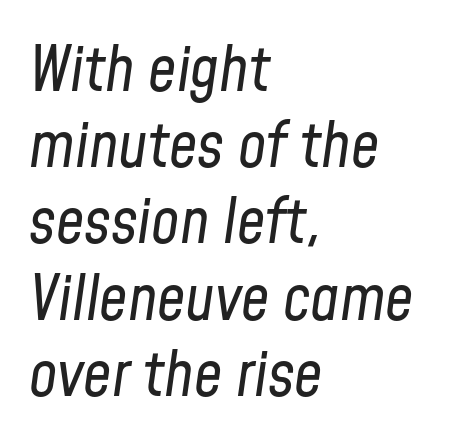
{"italic": "yes", "lean": "right", "slant_degrees": 8, "bold": "no", "weight": "regular", "width": "condensed", "stroke_contrast": "low", "x_height": "medium", "monospaced": "no", "underline": "no", "align": "left", "line_spacing_ratio": 1.21, "letter_spacing": "normal", "letter_spacing_em": 0.0, "glyph_px": 63}
